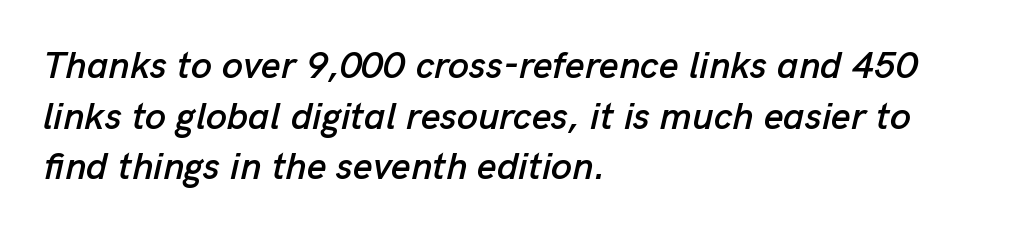
Glyph-to-glyph distance matches everyday printed text. Notice how the passage keeps a crisp vertical edge on the left only. Check the space under the baseline: it is left empty. The lettering tilts uniformly, giving the passage an italic look.
